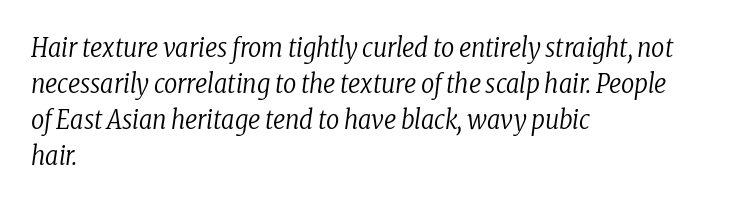
The image shows 26 px text type, italic (leaning right); set left-aligned, normal line spacing (1.38x), normal letter spacing, not underlined.
